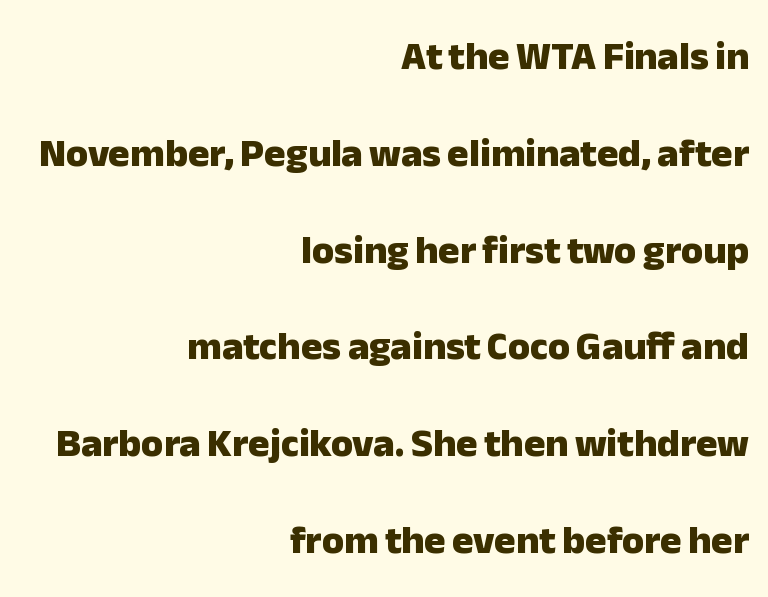
{"serif": "no", "italic": "no", "bold": "yes", "weight": "heavy", "width": "normal", "stroke_contrast": "low", "x_height": "medium", "monospaced": "no", "underline": "no", "align": "right", "line_spacing": "loose", "line_spacing_ratio": 2.42, "letter_spacing": "normal", "letter_spacing_em": 0.0, "glyph_px": 40}
